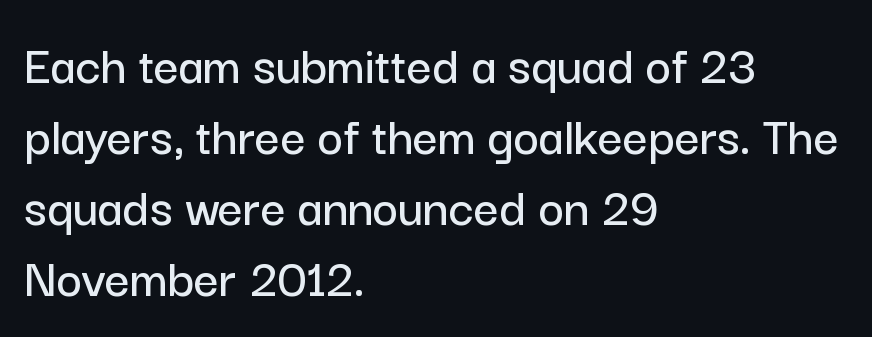
The image shows 55 px sans-serif type, upright; set left-aligned, normal line spacing (1.29x), normal letter spacing, not underlined; low stroke contrast and a medium x-height.
